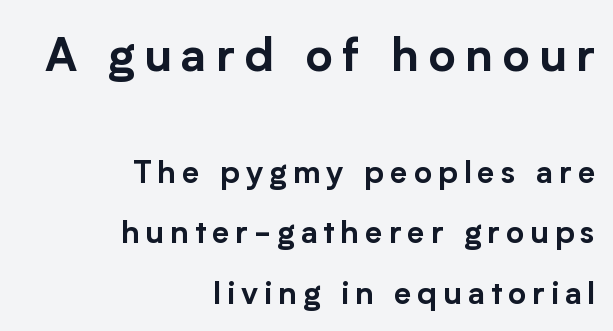
The image shows 47 px sans-serif type, upright; set right-aligned, loose line spacing (1.96x), unusually wide letter spacing (+0.2 em), not underlined; the first (top) block is 1.52x larger; low stroke contrast and a medium x-height.
